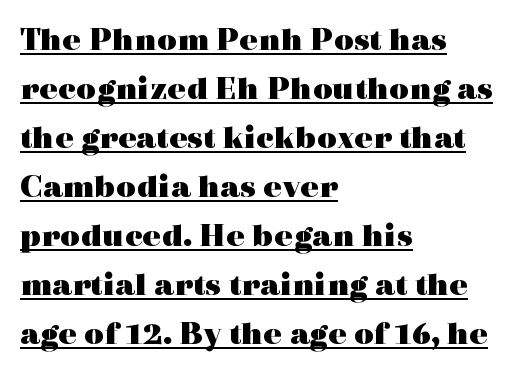
The image shows 34 px heavy, wide serif type, upright; set left-aligned, normal line spacing (1.44x), normal letter spacing, underlined; a medium x-height.
